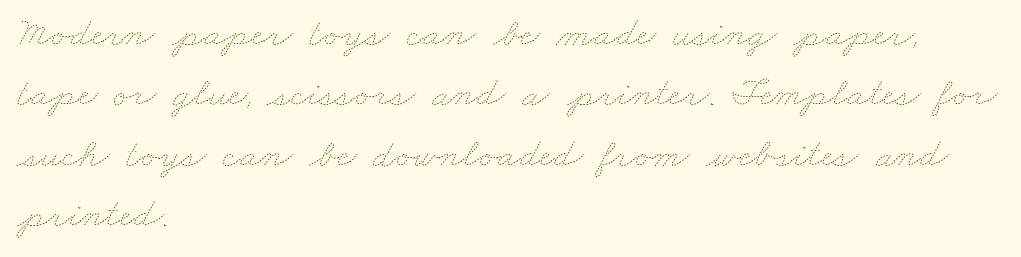
Q: Is the text bold? A: No.
Q: Is the text underlined? A: No.
Q: How is the paragraph aligned? A: Left-aligned.
Q: Is the spacing between letters normal or unusually wide? A: Normal.
Q: Is the spacing between lines tight, normal or loose? A: Normal.
Q: Width (condensed, normal, or wide)? A: Wide.
Q: Stroke contrast? A: Low.
Q: x-height? A: Small.
Q: Monospaced? A: No.
